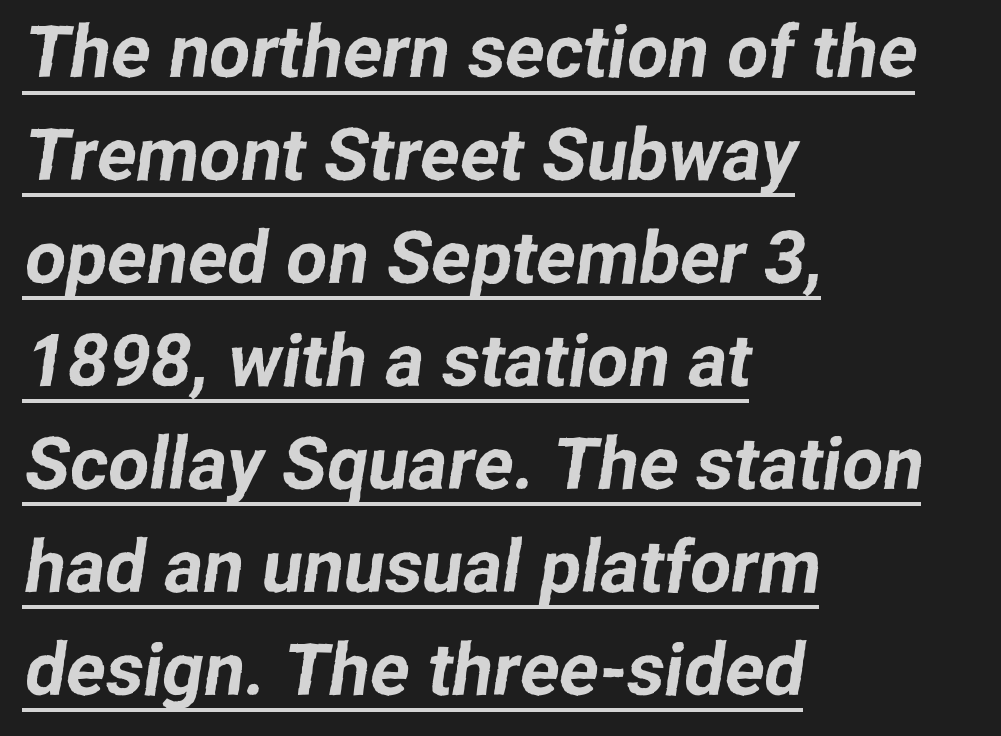
The face used here is a sans, in the tradition of grotesques and geometrics. Here the glyphs are tracked normally, forming tight word shapes. Is this a fixed-width face? No — the glyphs have proportional, varying widths. Is there much room between lines? A standard amount, neither cramped nor airy. The string is rendered with underlining switched on. Horizontally, the lines are justified to the leading edge only.
